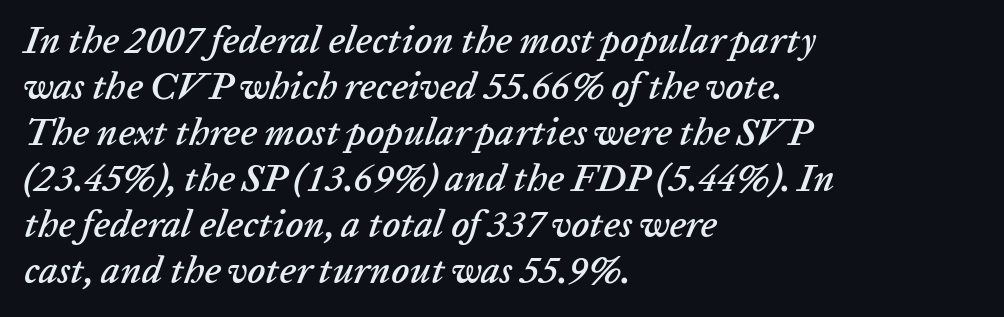
The strip under each line holds only bare page. The face used here is proportionally spaced, like ordinary book or web type. Letter spacing: default. Characters are canted at an angle relative to the baseline's perpendicular. Horizontally, the lines are justified to the leading edge only.
